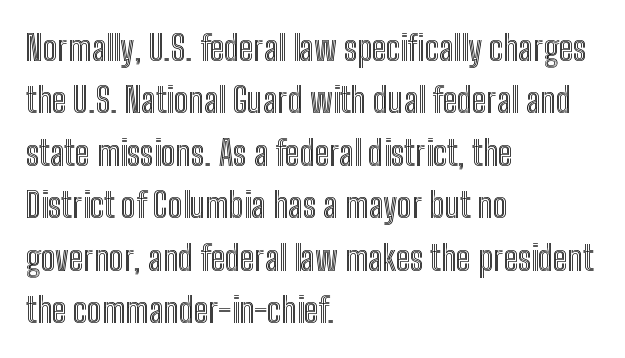
Just letters on the line, the space beneath them empty. Honestly, the row spacing looks completely unremarkable. Notice how the stems are strictly vertical — no italics here. The lines are quadded left. Tracking here is standard; glyphs follow each other at the usual distance.
